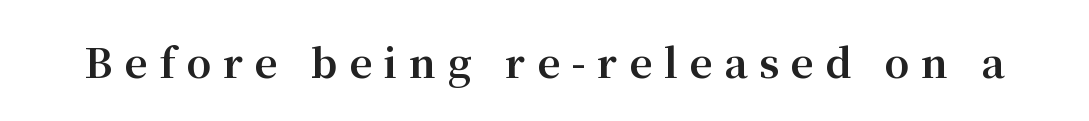
A typesetter would mark this as roman, not italic. Note the varied advance widths — an 'i' is clearly narrower than an 'm'. Serifs: yes, visible at the terminals of the letterforms. Typographic density is high because the face is bold. The face used here is rendered with a markedly widened letterfit. Descenders are the only things crossing below the line.
